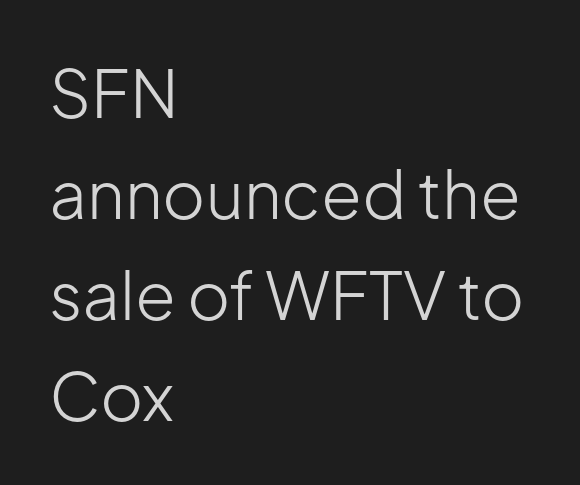
{"serif": "no", "italic": "no", "bold": "no", "weight": "light", "width": "normal", "stroke_contrast": "low", "x_height": "medium", "monospaced": "no", "underline": "no", "align": "left", "line_spacing": "normal", "line_spacing_ratio": 1.53, "letter_spacing": "normal", "letter_spacing_em": 0.0, "glyph_px": 66}
